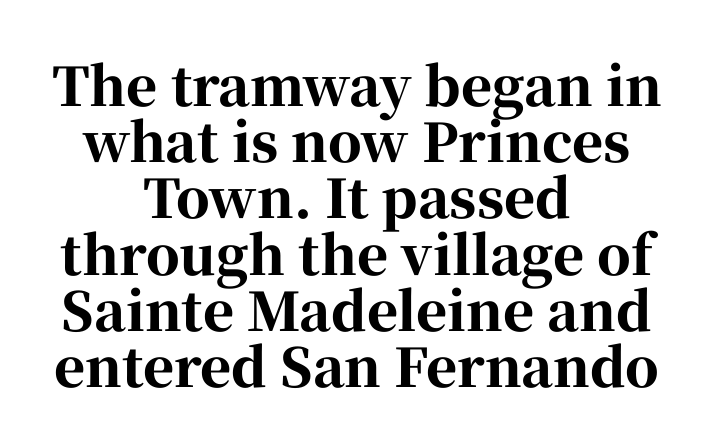
Note the varied advance widths — an 'i' is clearly narrower than an 'm'. Compared with a flush-left layout, this one balances lines on the center instead. You can tell it's not italic because the verticals are truly vertical. Compared with typical body copy, the letter spacing here is the same.
